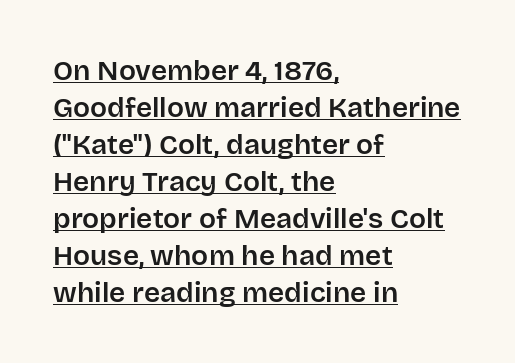
{"serif": "no", "italic": "no", "width": "normal", "stroke_contrast": "low", "x_height": "large", "monospaced": "no", "underline": "yes", "align": "left", "line_spacing": "normal", "line_spacing_ratio": 1.32, "letter_spacing": "normal", "letter_spacing_em": 0.0, "glyph_px": 28}
